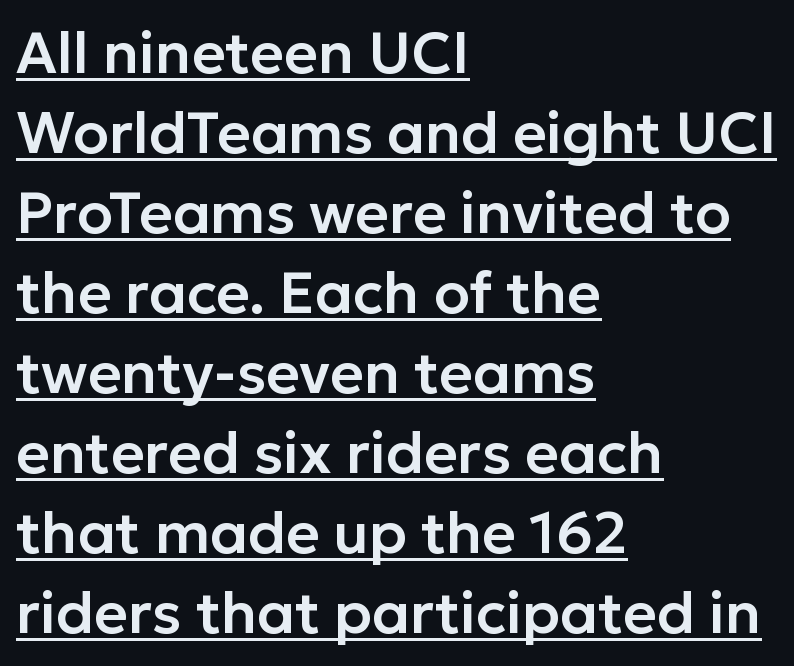
{"serif": "no", "italic": "no", "width": "normal", "stroke_contrast": "low", "x_height": "medium", "monospaced": "no", "underline": "yes", "align": "left", "line_spacing": "normal", "line_spacing_ratio": 1.38, "letter_spacing": "normal", "letter_spacing_em": 0.0, "glyph_px": 58}
